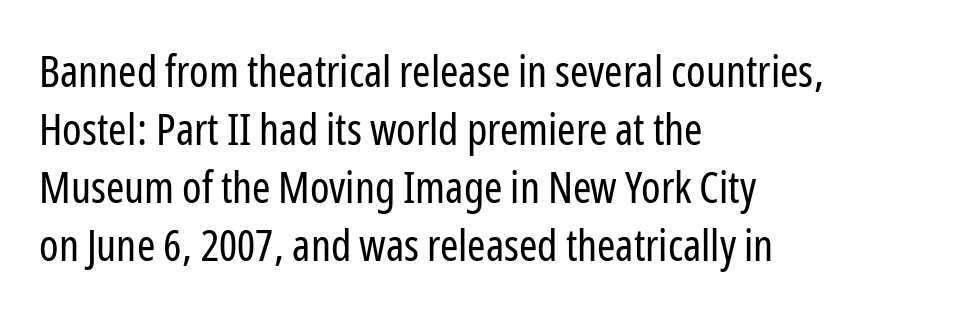
Ink coverage per letter is moderate at most. Unmarked baselines from the first word to the last. The rendering uses natural spacing where letterforms have individual widths. Classification — sans serif.
